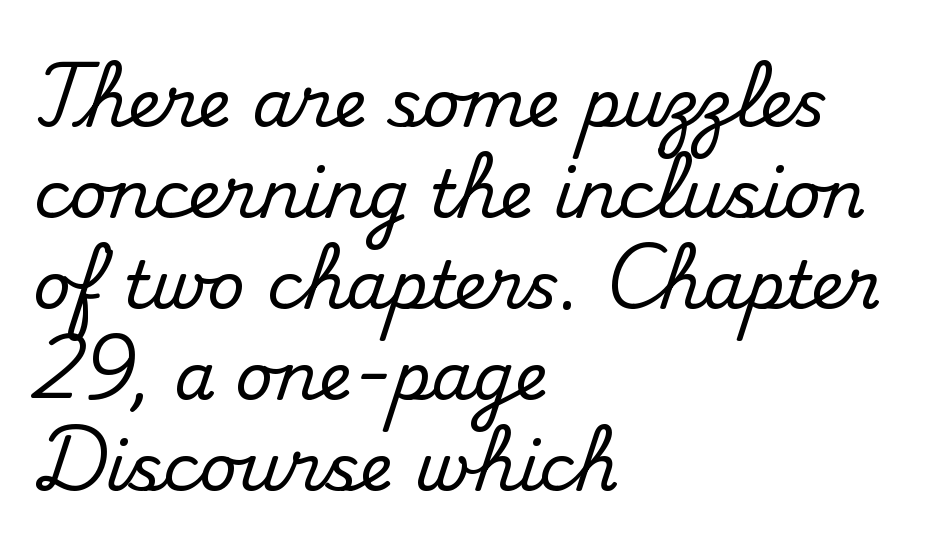
The image shows 66 px serif type; set left-aligned, normal line spacing (1.38x), normal letter spacing, not underlined; medium stroke contrast and a small x-height.
